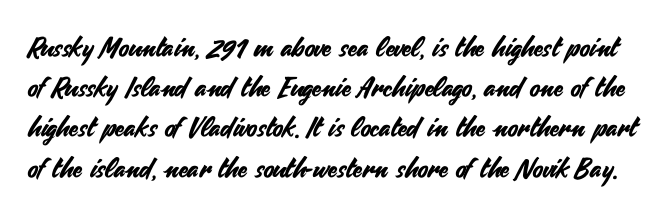
{"underline": "no", "line_spacing": "normal", "line_spacing_ratio": 1.49, "letter_spacing": "normal", "letter_spacing_em": 0.0, "glyph_px": 27}
